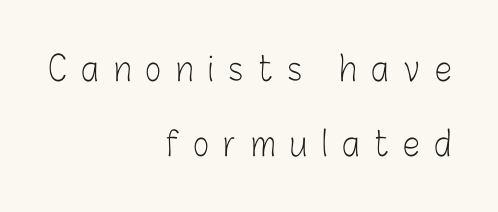
{"serif": "no", "italic": "no", "bold": "no", "weight": "light", "width": "condensed", "stroke_contrast": "low", "x_height": "medium", "monospaced": "no", "underline": "no", "align": "right", "line_spacing": "loose", "line_spacing_ratio": 2.2, "letter_spacing": "wide", "letter_spacing_em": 0.44, "glyph_px": 34}
